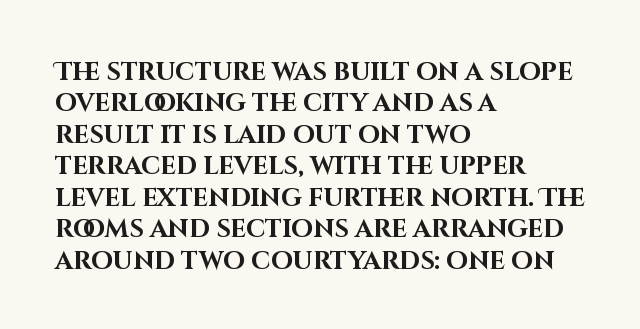
Horizontal alignment here is leftward, the default for most running prose. These lines were composed using upright roman letters. Quick note: underline off. Words appear dense and cohesive because spacing is normal. Honestly, the row spacing looks completely unremarkable. Heft: maximum for text — a bold.
